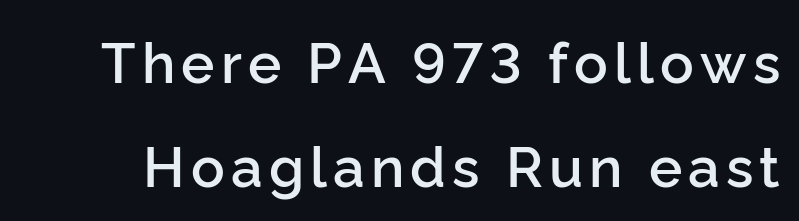
Q: Is the text bold? A: Semi-bold.
Q: Is the text italic (slanted)? A: No, it is upright.
Q: Is the typeface a serif or a sans-serif typeface? A: Sans-serif.
Q: Is the text underlined? A: No.
Q: Width (condensed, normal, or wide)? A: Normal.
Q: Stroke contrast? A: Low.
Q: x-height? A: Medium.
Q: Monospaced? A: No.
